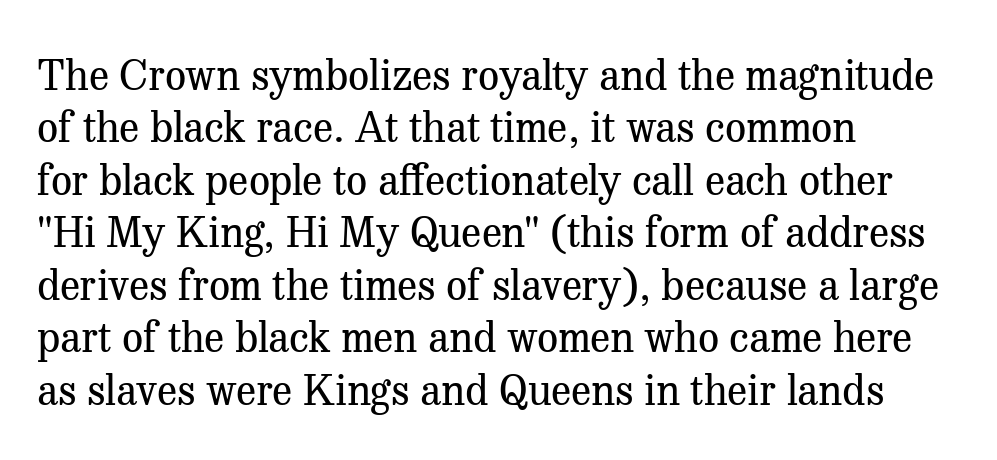
{"serif": "yes", "italic": "no", "bold": "no", "weight": "regular", "width": "normal", "stroke_contrast": "medium", "x_height": "medium", "monospaced": "no", "underline": "no", "align": "left", "line_spacing": "normal", "line_spacing_ratio": 1.25, "letter_spacing": "normal", "letter_spacing_em": 0.0, "glyph_px": 42}
